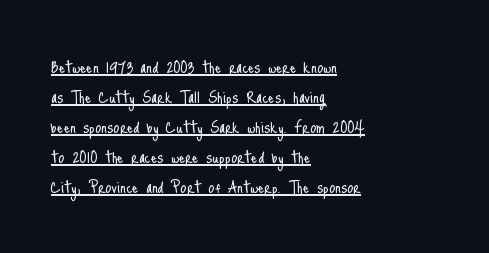
Q: Is the text bold? A: No.
Q: Is the text italic (slanted)? A: No, it is upright.
Q: Is the text underlined? A: Yes.
Q: How is the paragraph aligned? A: Left-aligned.
Q: Is the spacing between letters normal or unusually wide? A: Normal.
Q: Is the spacing between lines tight, normal or loose? A: Normal.
